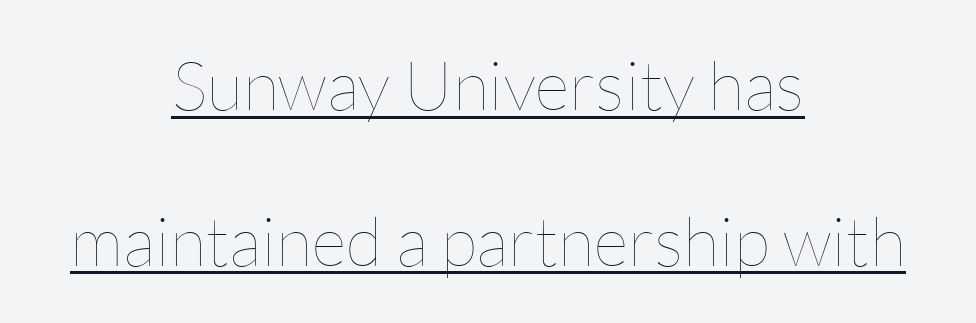
The image shows 68 px thin type, upright; set centered, loose line spacing (2.29x), normal letter spacing, underlined; low stroke contrast and a medium x-height.
